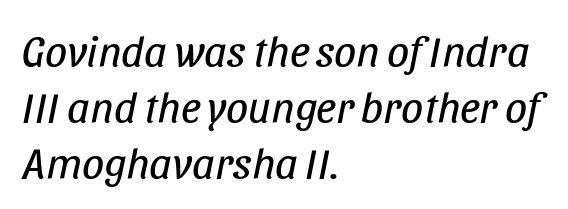
{"italic": "yes", "lean": "right", "slant_degrees": 11, "bold": "no", "weight": "regular", "width": "condensed", "stroke_contrast": "low", "x_height": "large", "monospaced": "no", "underline": "no", "align": "left", "line_spacing": "normal", "line_spacing_ratio": 1.27, "letter_spacing": "normal", "letter_spacing_em": 0.0, "glyph_px": 44}
